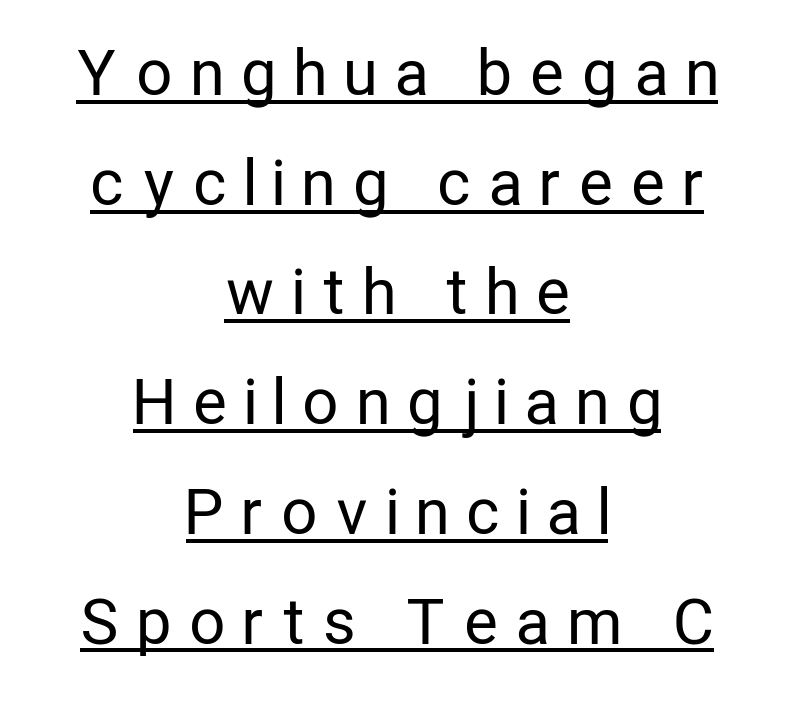
{"serif": "no", "italic": "no", "bold": "no", "weight": "regular", "width": "condensed", "stroke_contrast": "low", "x_height": "medium", "monospaced": "no", "underline": "yes", "align": "center", "line_spacing_ratio": 1.77, "letter_spacing": "wide", "letter_spacing_em": 0.32, "glyph_px": 62}
